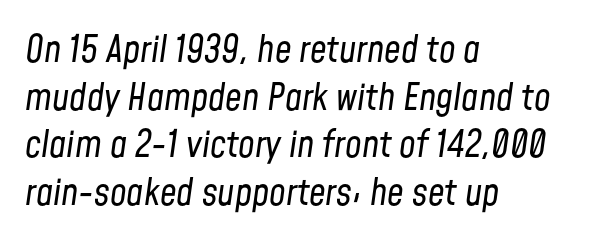
Q: Is the text bold? A: No.
Q: Is the text italic (slanted)? A: Yes, it leans right by about 8 degrees.
Q: Is the text underlined? A: No.
Q: How is the paragraph aligned? A: Left-aligned.
Q: Is the spacing between letters normal or unusually wide? A: Normal.
Q: Is the spacing between lines tight, normal or loose? A: Normal.
Q: Width (condensed, normal, or wide)? A: Condensed.
Q: Stroke contrast? A: Low.
Q: x-height? A: Medium.
Q: Monospaced? A: No.
